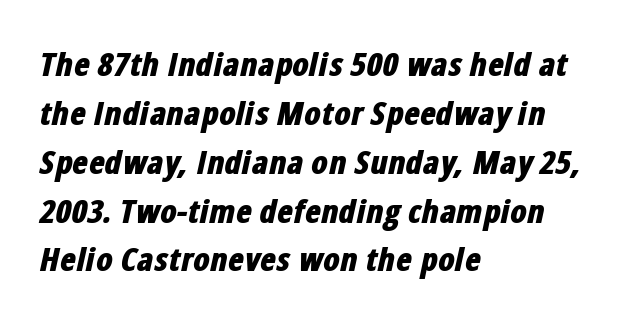
Compared with typical body copy, the letter spacing here is the same. Quick note: italic. The rendering uses a moderate line-height, typical for paragraphs. Line beginnings align vertically; line endings do not.
